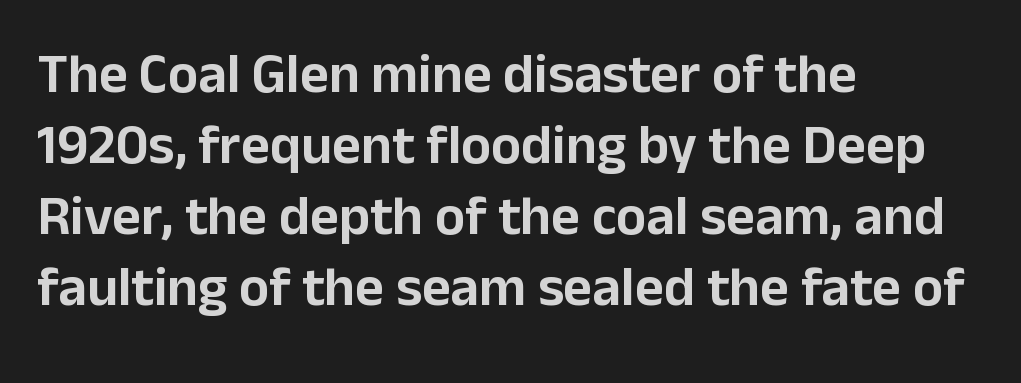
The image shows 56 px sans-serif type, upright; set left-aligned, normal line spacing (1.27x), normal letter spacing, not underlined; low stroke contrast and a medium x-height.
